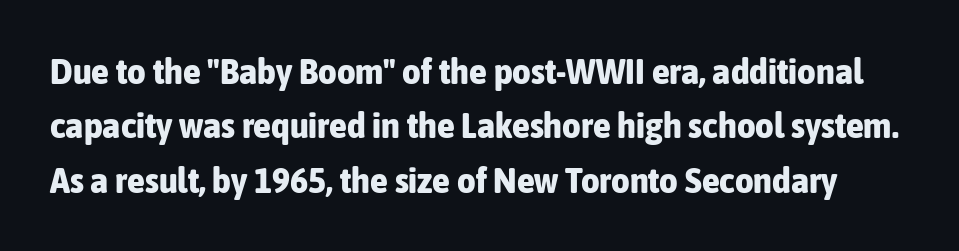
The image shows 36 px bold, condensed sans-serif type, upright; set normal line spacing (1.51x), normal letter spacing, not underlined; low stroke contrast and a medium x-height.
